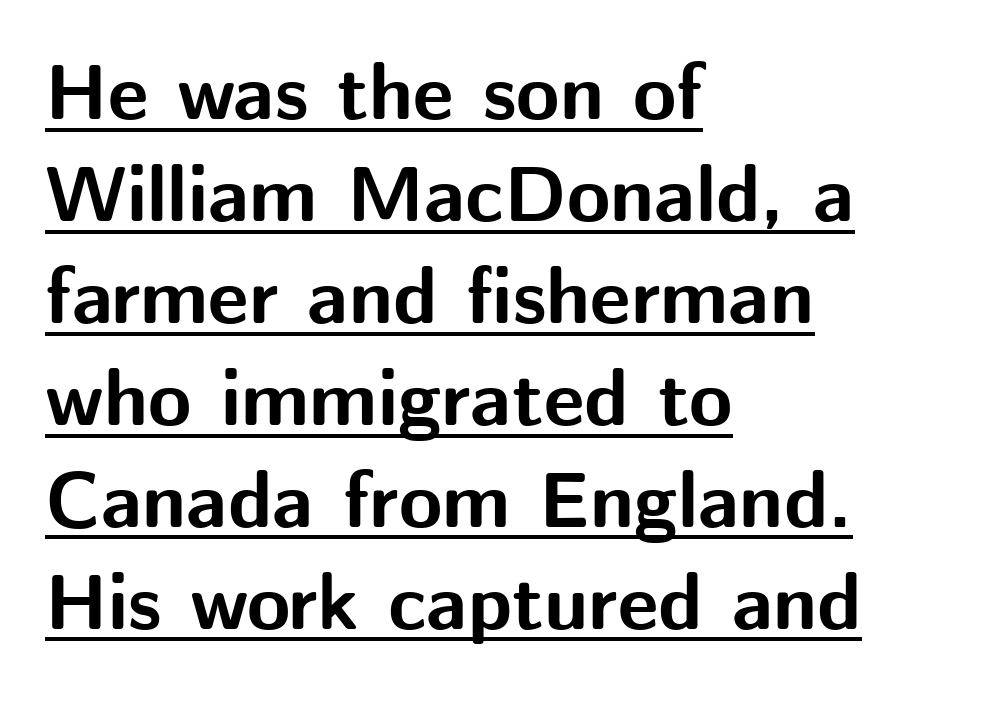
Q: Is the text bold? A: Yes.
Q: Is the text italic (slanted)? A: No, it is upright.
Q: Is the typeface a serif or a sans-serif typeface? A: Sans-serif.
Q: Is the text underlined? A: Yes.
Q: How is the paragraph aligned? A: Left-aligned.
Q: Is the spacing between letters normal or unusually wide? A: Normal.
Q: Is the spacing between lines tight, normal or loose? A: Normal.
Q: Width (condensed, normal, or wide)? A: Normal.
Q: Stroke contrast? A: Medium.
Q: x-height? A: Medium.
Q: Monospaced? A: No.
